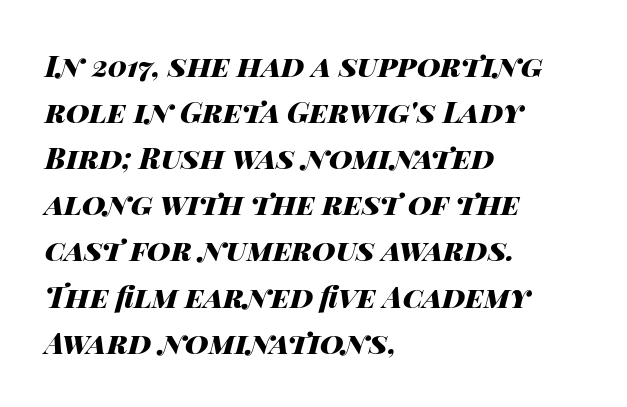
Q: Is the text bold? A: Yes.
Q: Is the text italic (slanted)? A: Yes, it leans right by about 14 degrees.
Q: Is the text underlined? A: No.
Q: How is the paragraph aligned? A: Left-aligned.
Q: Is the spacing between letters normal or unusually wide? A: Normal.
Q: Is the spacing between lines tight, normal or loose? A: Normal.
Q: Width (condensed, normal, or wide)? A: Wide.
Q: Stroke contrast? A: High.
Q: x-height? A: Large.
Q: Monospaced? A: No.
